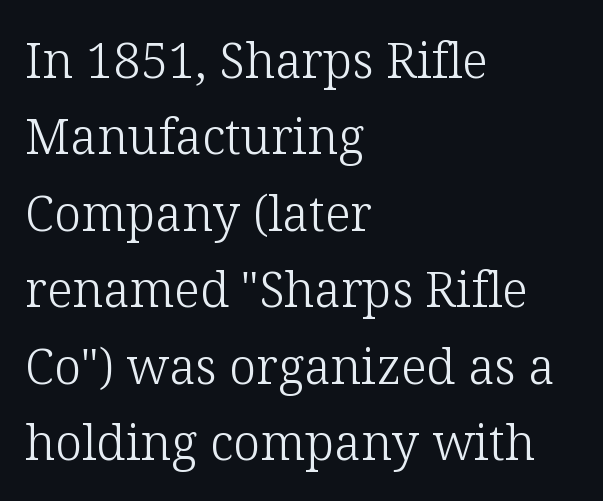
{"serif": "yes", "italic": "no", "bold": "no", "weight": "light", "width": "normal", "stroke_contrast": "low", "x_height": "medium", "monospaced": "no", "underline": "no", "align": "left", "line_spacing": "normal", "line_spacing_ratio": 1.56, "letter_spacing": "normal", "letter_spacing_em": 0.0, "glyph_px": 49}
